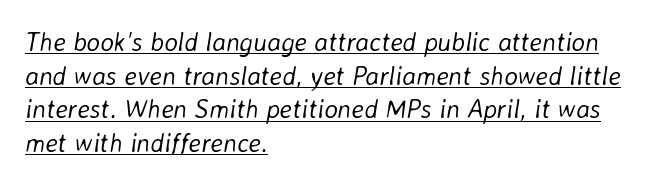
{"italic": "yes", "lean": "right", "slant_degrees": 8, "bold": "no", "underline": "yes", "align": "left", "line_spacing": "normal", "line_spacing_ratio": 1.29, "letter_spacing": "normal", "letter_spacing_em": 0.0, "glyph_px": 26}
